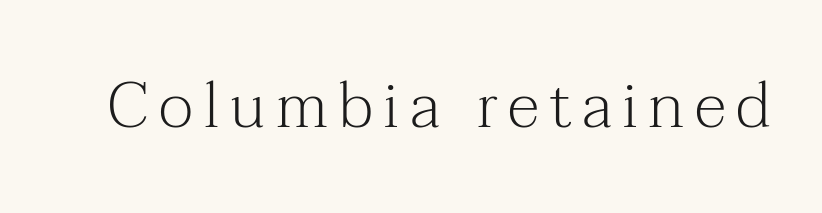
{"serif": "yes", "italic": "no", "bold": "no", "weight": "light", "width": "normal", "stroke_contrast": "medium", "x_height": "medium", "monospaced": "no", "underline": "no", "glyph_px": 64}
